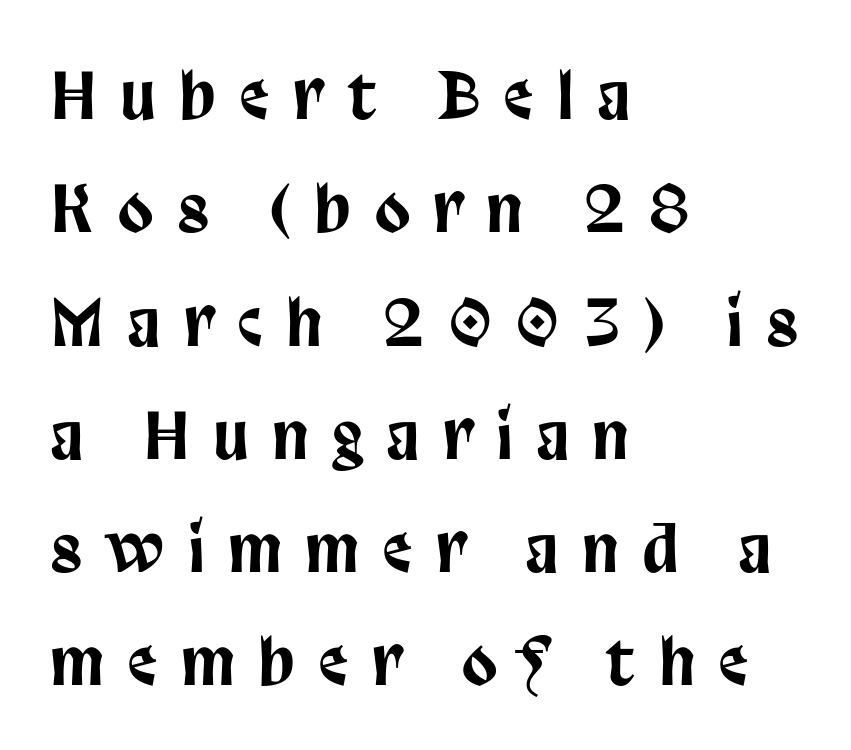
{"serif": "no", "italic": "no", "width": "condensed", "stroke_contrast": "low", "x_height": "large", "monospaced": "no", "underline": "no", "align": "left", "line_spacing_ratio": 1.77, "letter_spacing": "wide", "letter_spacing_em": 0.39, "glyph_px": 64}
